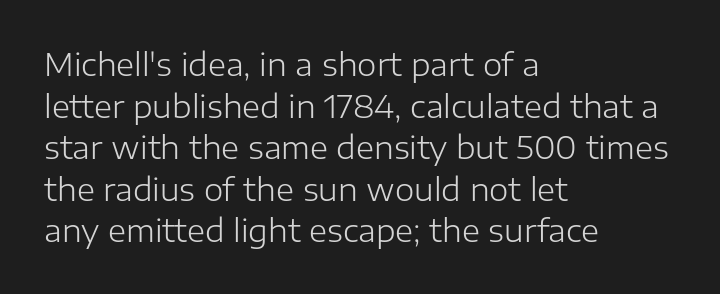
The image shows 31 px light sans-serif type, upright; set left-aligned, normal line spacing (1.34x), normal letter spacing, not underlined; low stroke contrast and a medium x-height.
